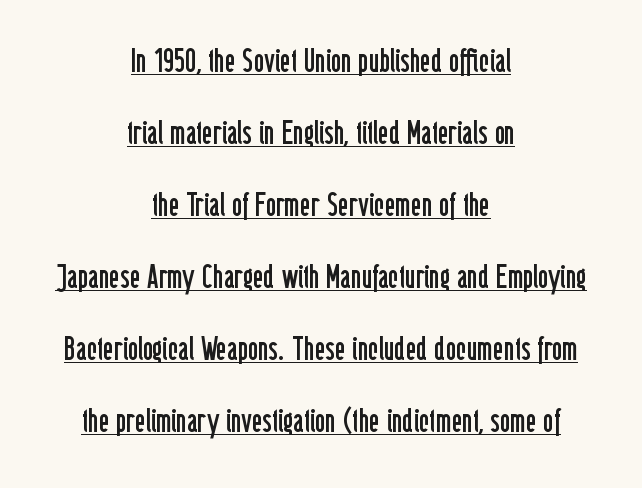
Q: Is the text bold? A: No.
Q: Is the text italic (slanted)? A: No, it is upright.
Q: Is the typeface a serif or a sans-serif typeface? A: Sans-serif.
Q: Is the text underlined? A: Yes.
Q: How is the paragraph aligned? A: Centered.
Q: Is the spacing between letters normal or unusually wide? A: Normal.
Q: Is the spacing between lines tight, normal or loose? A: Loose.
Q: Width (condensed, normal, or wide)? A: Condensed.
Q: Stroke contrast? A: Low.
Q: x-height? A: Medium.
Q: Monospaced? A: No.
